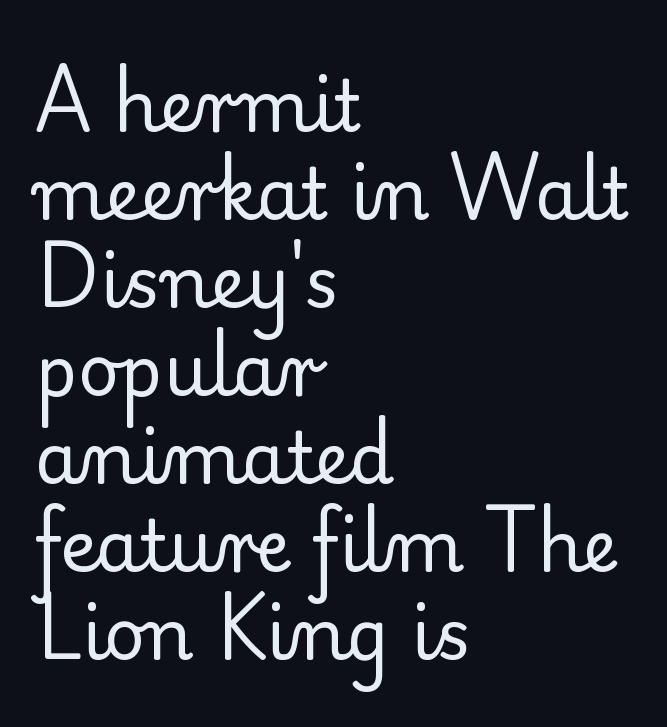
{"serif": "yes", "italic": "no", "bold": "no", "weight": "regular", "width": "normal", "stroke_contrast": "low", "x_height": "small", "monospaced": "no", "underline": "no", "align": "left", "line_spacing_ratio": 1.24, "letter_spacing": "normal", "letter_spacing_em": 0.0, "glyph_px": 71}
